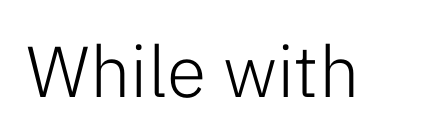
Bare-footed words on every line. Proportional: the letters do not fall into vertical columns. These lines keep a tight, regular rhythm from letter to letter. Compared with a typical body face, this is equally light or lighter still. The letters stand straight up with perfectly vertical stems.
